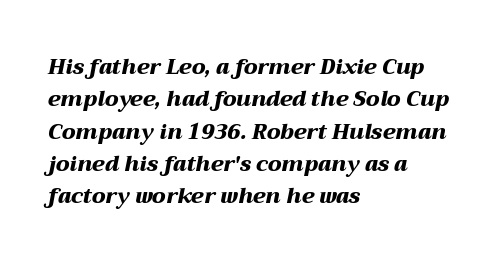
Q: Is the text bold? A: Yes.
Q: Is the text italic (slanted)? A: Yes, it leans right by about 12 degrees.
Q: Is the text underlined? A: No.
Q: How is the paragraph aligned? A: Left-aligned.
Q: Is the spacing between letters normal or unusually wide? A: Normal.
Q: Is the spacing between lines tight, normal or loose? A: Normal.
